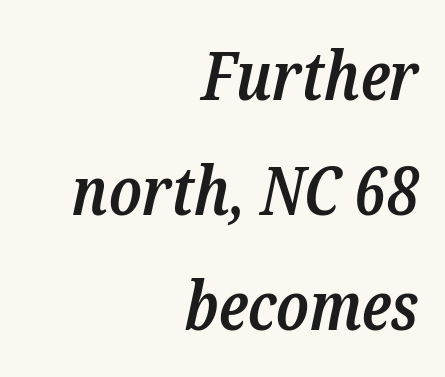
The image shows 68 px semibold, condensed serif type, italic (leaning right); set right-aligned, normal line spacing (1.69x), normal letter spacing, not underlined; low stroke contrast and a medium x-height.
